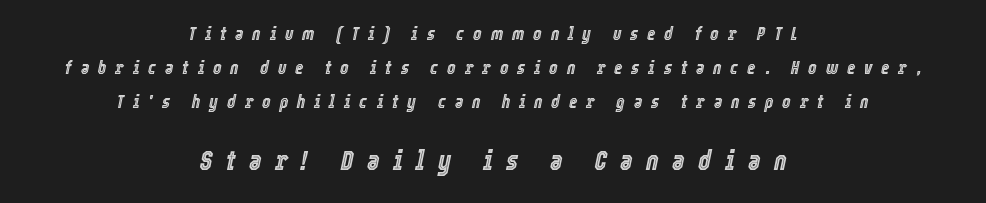
The rendering positions every line midway between the sides. Quick note: italic. Loose tracking; the words dissolve into strings of separated letters. Between these two stacked blocks, the lower one wins on size.
